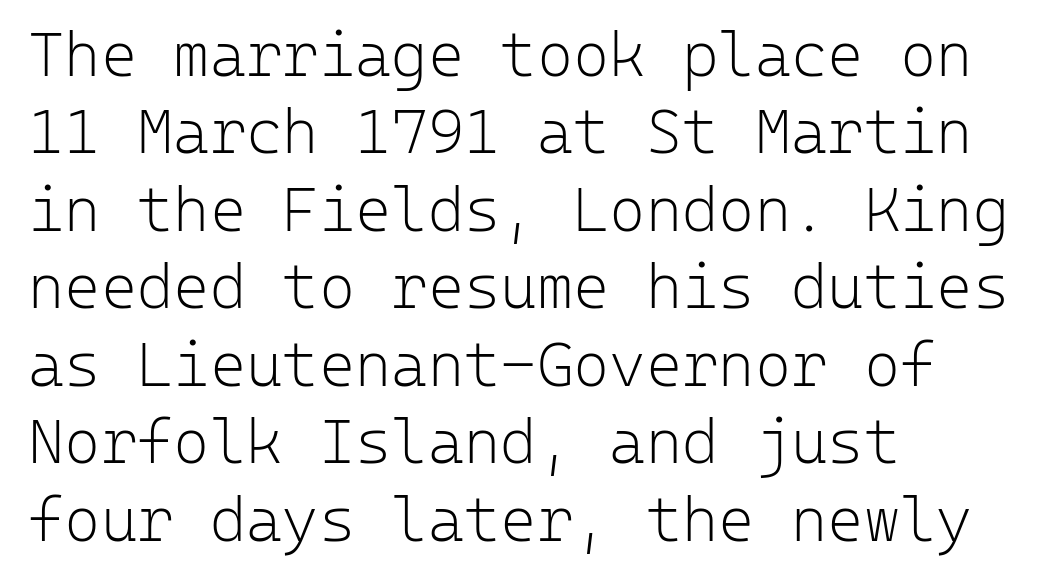
The image shows 62 px light sans-serif type, upright, monospaced; set left-aligned, normal line spacing (1.25x), normal letter spacing, not underlined; low stroke contrast and a medium x-height.
